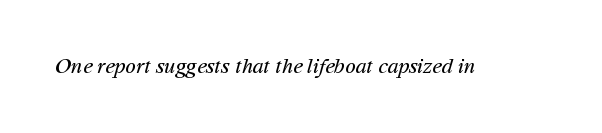
The image shows 22 px text type; set normal letter spacing, not underlined.
